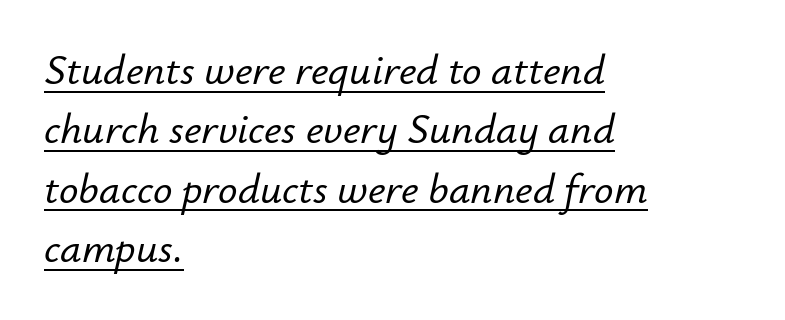
The image shows 43 px text type, italic (leaning right); set left-aligned, normal line spacing (1.38x), normal letter spacing, underlined; low stroke contrast and a small x-height.
